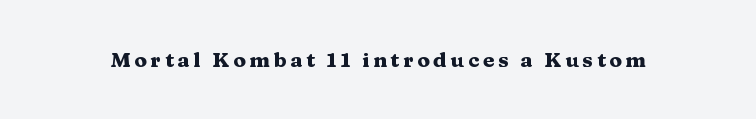
{"italic": "no", "bold": "yes", "underline": "no", "glyph_px": 21}
